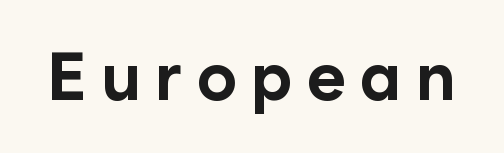
{"serif": "no", "italic": "no", "bold": "yes", "weight": "bold", "width": "normal", "stroke_contrast": "low", "x_height": "medium", "monospaced": "no", "underline": "no", "letter_spacing": "wide", "letter_spacing_em": 0.21, "glyph_px": 67}
